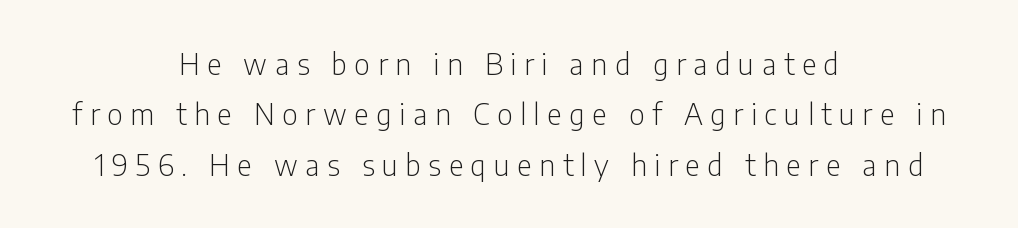
The tracking jumps out immediately: characters are airy and widely separated. Grotesque or geometric, the face here clearly has no serifs. Characters remain perfectly vertical along every line. A quiet, ordinary-to-light weight characterises the typeface. Character widths vary here, with narrow letters taking less room than wide ones. Horizontal alignment here is central, giving a formal, balanced look.
